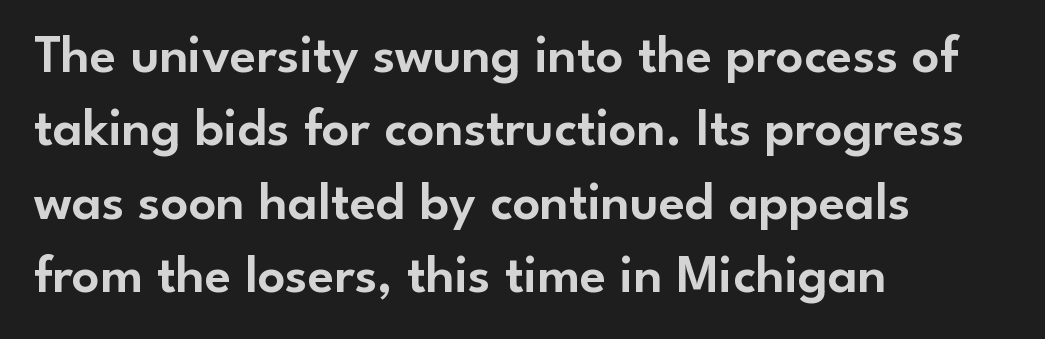
{"serif": "no", "italic": "no", "width": "normal", "stroke_contrast": "low", "x_height": "small", "monospaced": "no", "underline": "no", "align": "left", "line_spacing": "normal", "line_spacing_ratio": 1.36, "letter_spacing": "normal", "letter_spacing_em": 0.0, "glyph_px": 54}
